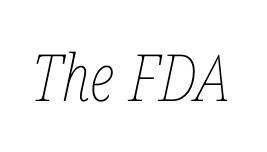
Characters follow at the spacing the type designer built in. The lettering tilts uniformly, giving the passage an italic look. Here the designer chose a conventional face with non-uniform glyph widths. This rendering features lettering with no underline. The weight would be labelled regular, book, light, or lighter still.
